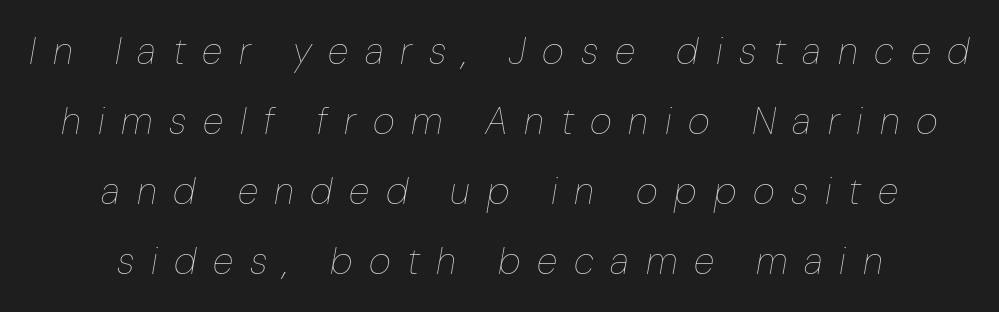
The image shows 38 px thin type, italic (leaning right); set centered, line spacing 1.84x, unusually wide letter spacing (+0.44 em), not underlined; low stroke contrast and a medium x-height.
